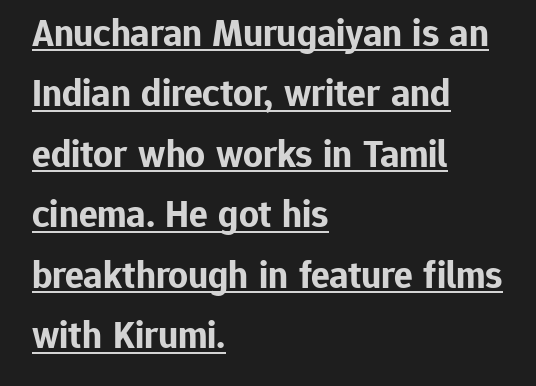
The image shows 39 px bold sans-serif type, upright; set left-aligned, normal line spacing (1.55x), normal letter spacing, underlined; low stroke contrast and a medium x-height.
